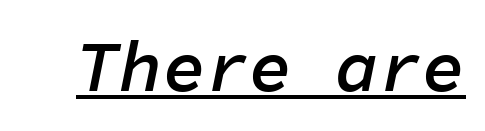
The font is running at a semibold setting, under full bold. The passage shown has conventional tracking throughout. Underline: present. Looks like terminal output: every glyph gets an equal slot.
